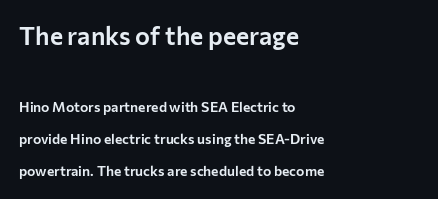
Q: Is the text italic (slanted)? A: No, it is upright.
Q: Is the text underlined? A: No.
Q: How is the paragraph aligned? A: Left-aligned.
Q: Is the spacing between letters normal or unusually wide? A: Normal.
Q: Is the spacing between lines tight, normal or loose? A: Loose.
Q: Which block of text is set in a larger size, the first (top) or the second (bottom)? A: The first (top) one.
